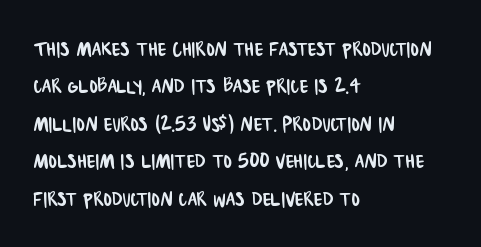
The image shows 25 px text type; set left-aligned, normal line spacing (1.5x), normal letter spacing, not underlined.
